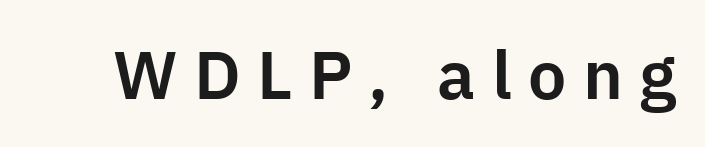
The image shows 68 px sans-serif type, upright; set unusually wide letter spacing (+0.24 em), not underlined; low stroke contrast and a medium x-height.
